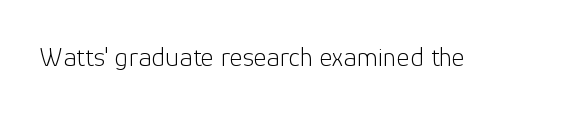
{"serif": "no", "italic": "no", "bold": "no", "weight": "light", "width": "normal", "stroke_contrast": "low", "x_height": "medium", "monospaced": "no", "underline": "no", "letter_spacing": "normal", "letter_spacing_em": 0.0, "glyph_px": 28}
